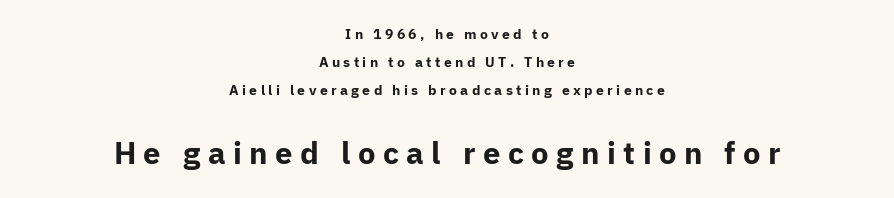
Each letter keeps its own natural width here, so spacing adapts to shape. The emphasis by scale lands on block number two, below. Observe the absence of serifs on each vertical stroke in this sample. The paragraph has two soft edges and a firm central axis.
